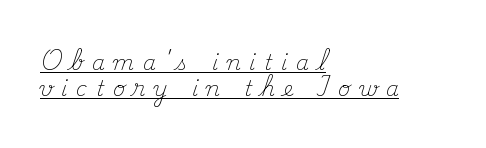
The image shows 21 px text type; set left-aligned, normal line spacing (1.26x), unusually wide letter spacing (+0.41 em), underlined.
